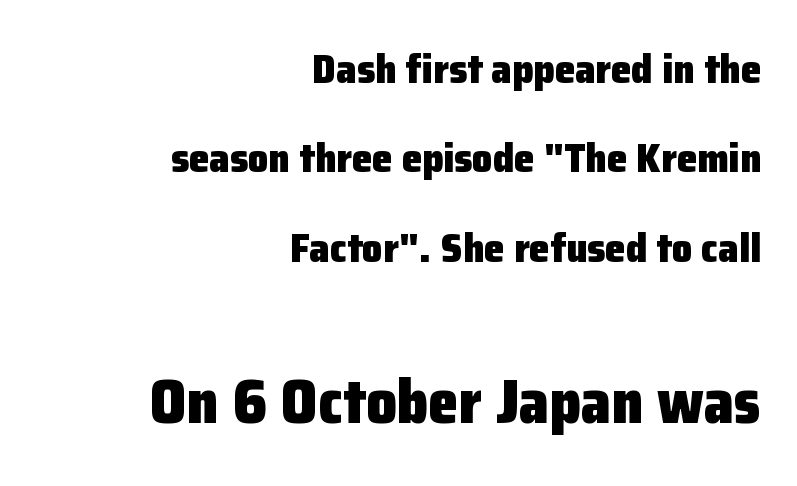
Q: Is the text bold? A: Yes.
Q: Is the text italic (slanted)? A: No, it is upright.
Q: Is the typeface a serif or a sans-serif typeface? A: Sans-serif.
Q: Is the text underlined? A: No.
Q: How is the paragraph aligned? A: Right-aligned.
Q: Is the spacing between letters normal or unusually wide? A: Normal.
Q: Is the spacing between lines tight, normal or loose? A: Loose.
Q: Which block of text is set in a larger size, the first (top) or the second (bottom)? A: The second (bottom) one.
Q: Width (condensed, normal, or wide)? A: Normal.
Q: Stroke contrast? A: Low.
Q: x-height? A: Medium.
Q: Monospaced? A: No.
